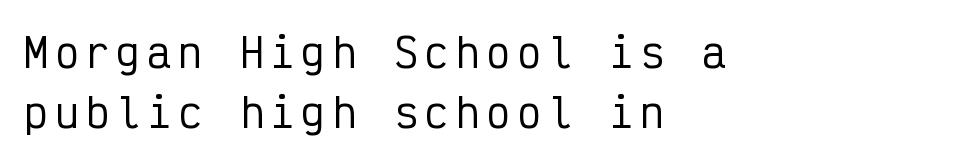
Q: Is the text italic (slanted)? A: No, it is upright.
Q: Is the typeface a serif or a sans-serif typeface? A: Sans-serif.
Q: Is the text underlined? A: No.
Q: How is the paragraph aligned? A: Left-aligned.
Q: Is the spacing between lines tight, normal or loose? A: Normal.
Q: Width (condensed, normal, or wide)? A: Condensed.
Q: Stroke contrast? A: Low.
Q: x-height? A: Medium.
Q: Monospaced? A: Yes.
